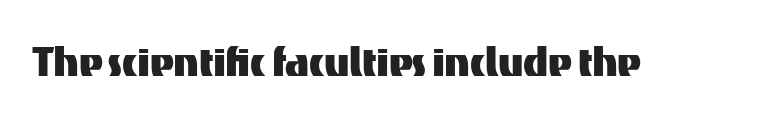
Q: Is the text italic (slanted)? A: No, it is upright.
Q: Is the typeface a serif or a sans-serif typeface? A: Sans-serif.
Q: Is the text underlined? A: No.
Q: Is the spacing between letters normal or unusually wide? A: Normal.
Q: Width (condensed, normal, or wide)? A: Normal.
Q: Stroke contrast? A: Medium.
Q: x-height? A: Medium.
Q: Monospaced? A: No.
